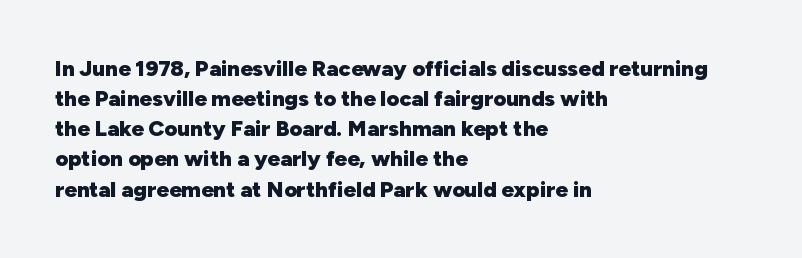
The paragraph shown leans on its left margin. This block has exactly the height ordinary leading produces. Italic: no, the glyphs are upright roman. The baseline area is clear.
